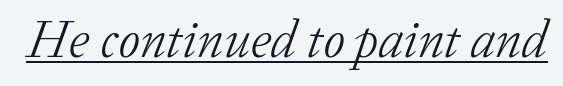
The image shows 53 px light serif type, italic (leaning right); set normal letter spacing, underlined; low stroke contrast and a medium x-height.
